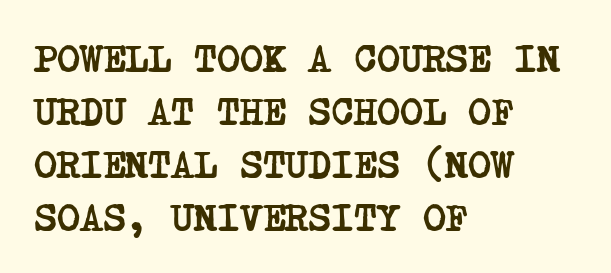
Q: Is the text bold? A: Yes.
Q: Is the typeface a serif or a sans-serif typeface? A: Serif.
Q: Is the text underlined? A: No.
Q: How is the paragraph aligned? A: Left-aligned.
Q: Is the spacing between letters normal or unusually wide? A: Normal.
Q: Is the spacing between lines tight, normal or loose? A: Normal.
Q: Width (condensed, normal, or wide)? A: Condensed.
Q: Stroke contrast? A: Low.
Q: x-height? A: Large.
